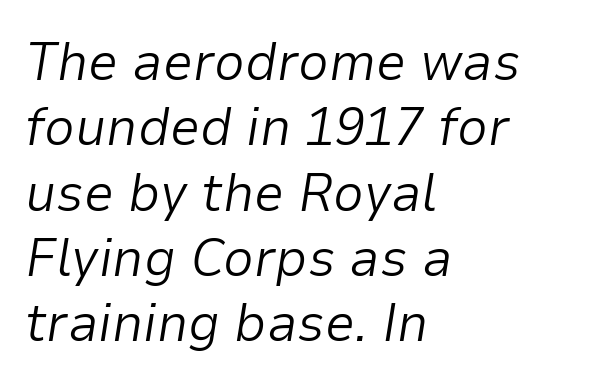
Q: Is the text bold? A: No.
Q: Is the text italic (slanted)? A: Yes, it leans right by about 9 degrees.
Q: Is the text underlined? A: No.
Q: How is the paragraph aligned? A: Left-aligned.
Q: Is the spacing between letters normal or unusually wide? A: Normal.
Q: Width (condensed, normal, or wide)? A: Normal.
Q: Stroke contrast? A: Low.
Q: x-height? A: Medium.
Q: Monospaced? A: No.
